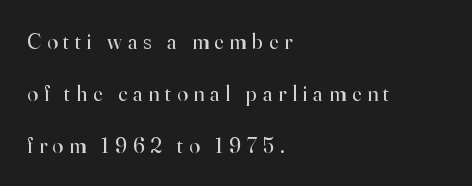
{"italic": "no", "bold": "no", "underline": "no", "align": "left", "line_spacing": "loose", "line_spacing_ratio": 2.36, "letter_spacing": "wide", "letter_spacing_em": 0.26, "glyph_px": 22}
